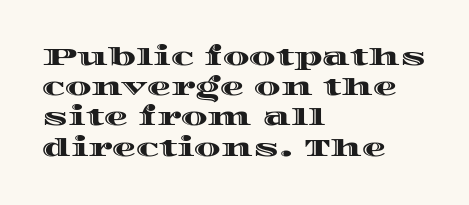
The image shows 24 px text type, upright; set left-aligned, normal line spacing (1.26x), normal letter spacing, not underlined.
